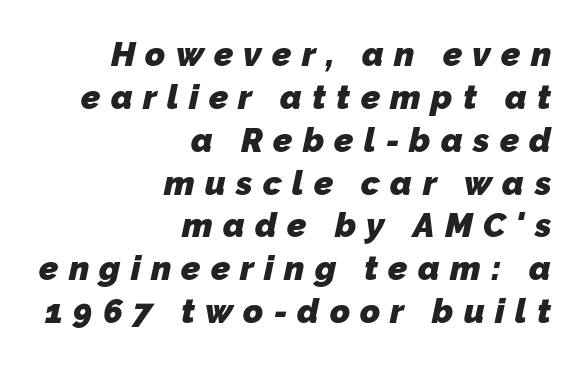
{"serif": "no", "bold": "yes", "weight": "heavy", "width": "normal", "stroke_contrast": "low", "x_height": "medium", "monospaced": "no", "underline": "no", "align": "right", "line_spacing": "normal", "line_spacing_ratio": 1.26, "letter_spacing": "wide", "letter_spacing_em": 0.3, "glyph_px": 34}
